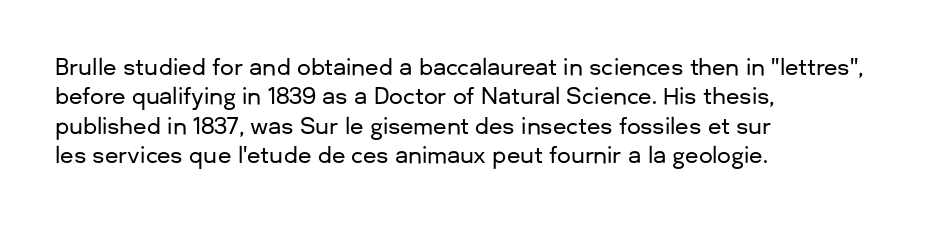
{"italic": "no", "underline": "no", "align": "left", "line_spacing": "normal", "line_spacing_ratio": 1.34, "letter_spacing": "normal", "letter_spacing_em": 0.0, "glyph_px": 22}
